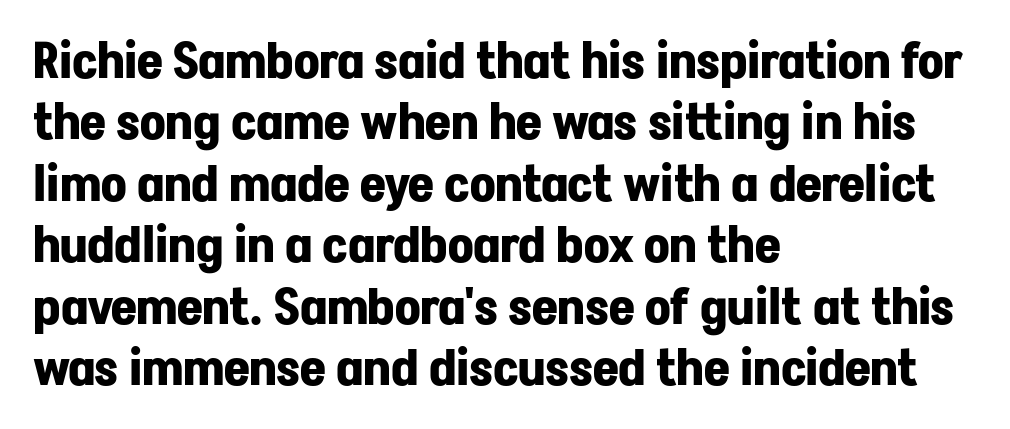
Q: Is the text bold? A: Yes.
Q: Is the text italic (slanted)? A: No, it is upright.
Q: Is the typeface a serif or a sans-serif typeface? A: Sans-serif.
Q: Is the text underlined? A: No.
Q: How is the paragraph aligned? A: Left-aligned.
Q: Is the spacing between letters normal or unusually wide? A: Normal.
Q: Width (condensed, normal, or wide)? A: Normal.
Q: Stroke contrast? A: Low.
Q: x-height? A: Medium.
Q: Monospaced? A: No.
